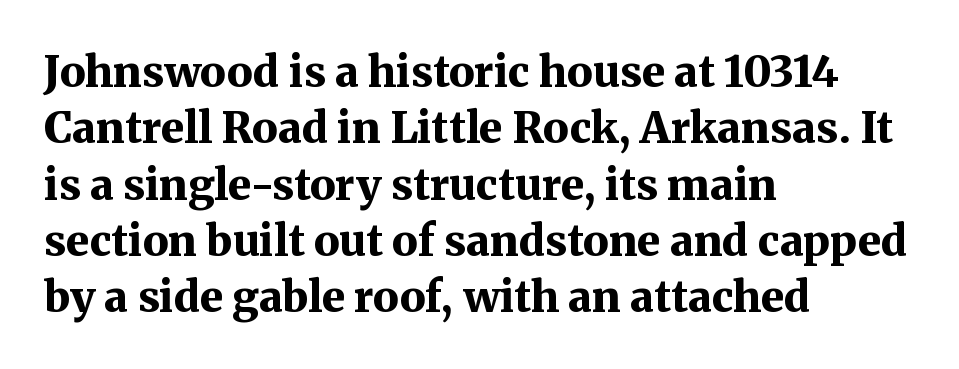
The rendering anchors every line to the left-hand side. Think of a printed novel: that variable character pitch is what you see here. Notice how the stems are strictly vertical — no italics here. This rendering leaves character spacing at its baseline value. Small tapered or slab feet sit at the stroke ends, so this counts as serif. Letters rest on an invisible, unmarked baseline.
